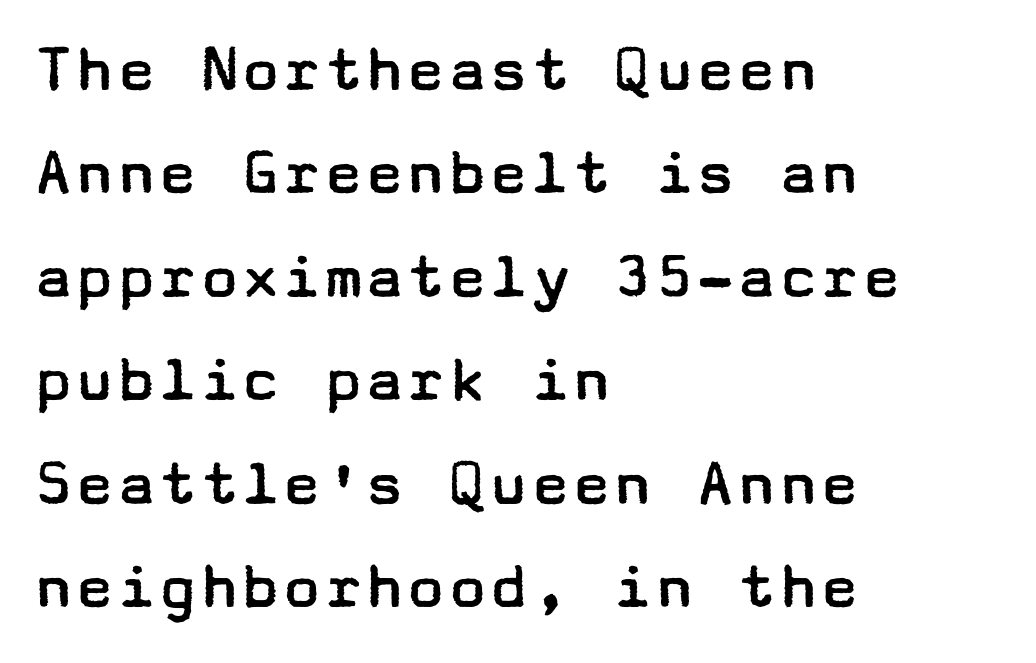
Q: Is the text bold? A: No.
Q: Is the text italic (slanted)? A: No, it is upright.
Q: Is the typeface a serif or a sans-serif typeface? A: Sans-serif.
Q: Is the text underlined? A: No.
Q: How is the paragraph aligned? A: Left-aligned.
Q: Is the spacing between letters normal or unusually wide? A: Normal.
Q: Is the spacing between lines tight, normal or loose? A: Normal.
Q: Width (condensed, normal, or wide)? A: Wide.
Q: Stroke contrast? A: Low.
Q: x-height? A: Medium.
